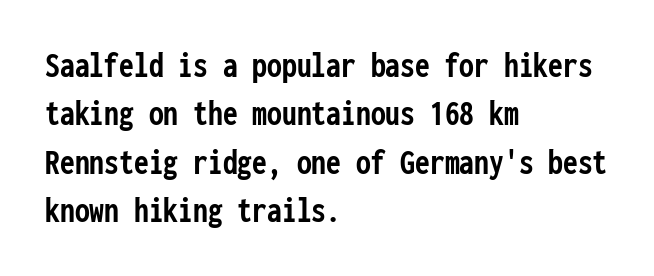
{"serif": "no", "italic": "no", "bold": "yes", "weight": "semibold", "width": "condensed", "stroke_contrast": "low", "x_height": "medium", "monospaced": "yes", "underline": "no", "align": "left", "line_spacing": "normal", "line_spacing_ratio": 1.31, "letter_spacing": "normal", "letter_spacing_em": 0.0, "glyph_px": 37}
